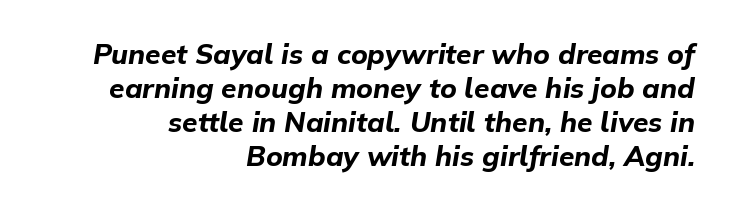
The face used here is rendered with its standard letterfit. Observe the lean: these are italic letterforms. You could not count columns in this text — the font is proportionally spaced. The rag falls on the left side of this text block. Emphasis by weight is at full strength: bold.
